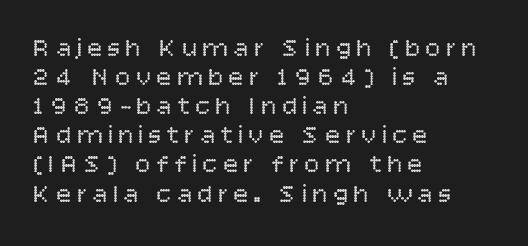
Weight: in the light-to-regular range. Vertical spacing — tight. Do the letters lean? They stand straight. Beneath every word, the page is bare.
